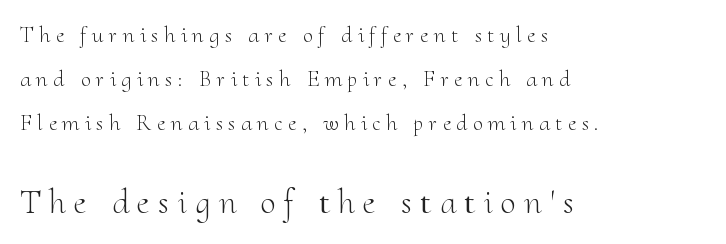
The image shows 35 px light serif type, upright; set left-aligned, loose line spacing (1.91x), unusually wide letter spacing (+0.24 em), not underlined; the second (bottom) block is 1.52x larger; medium stroke contrast and a small x-height.
